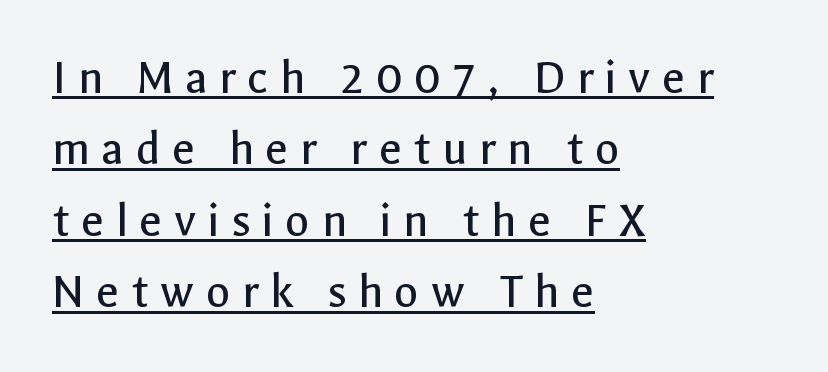
{"serif": "no", "italic": "no", "bold": "no", "weight": "regular", "width": "normal", "x_height": "medium", "monospaced": "no", "underline": "yes", "align": "left", "line_spacing": "normal", "line_spacing_ratio": 1.43, "letter_spacing": "wide", "letter_spacing_em": 0.23, "glyph_px": 50}
